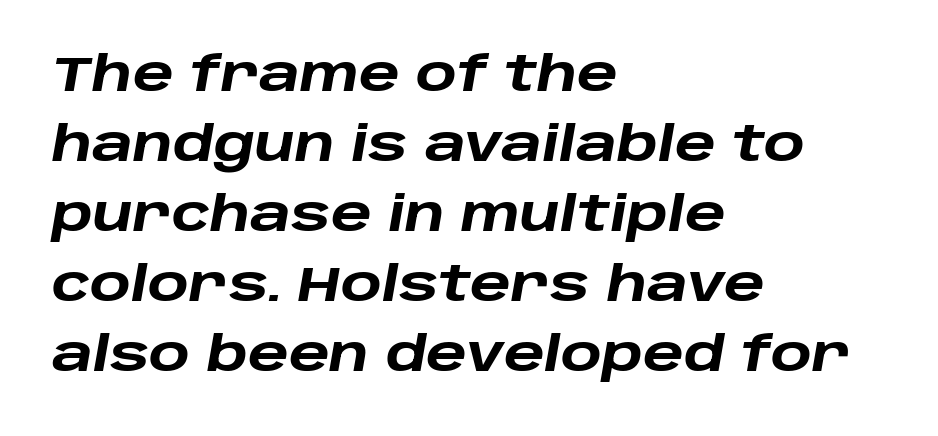
Q: Is the text bold? A: Yes.
Q: Is the text italic (slanted)? A: Yes, it leans right by about 10 degrees.
Q: Is the text underlined? A: No.
Q: How is the paragraph aligned? A: Left-aligned.
Q: Is the spacing between letters normal or unusually wide? A: Normal.
Q: Is the spacing between lines tight, normal or loose? A: Normal.
Q: Width (condensed, normal, or wide)? A: Wide.
Q: Stroke contrast? A: Low.
Q: x-height? A: Large.
Q: Monospaced? A: No.
